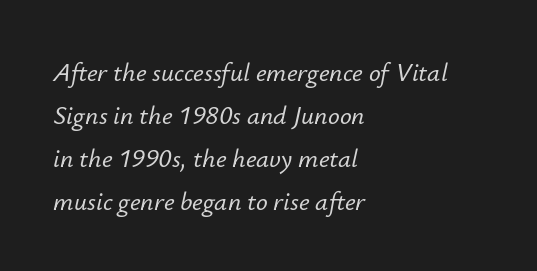
A classic flush-left, rag-right setting is used for this passage. In terms of letterspacing, this is plain default setting. Lines of text with bare space underneath. It's the slanting kind of type. Regarding leading, the lines here are spaced in the standard way.
